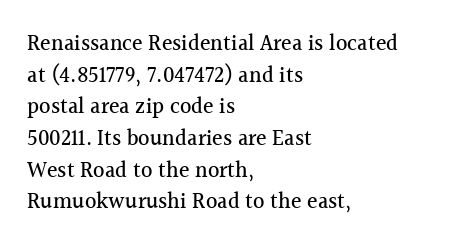
Ordinary non-slanted type is in use. Letter spacing: default. This sample is left-justified, so line endings fall wherever the words run out. Underline: absent. Successive baselines arrive at the customary interval.
